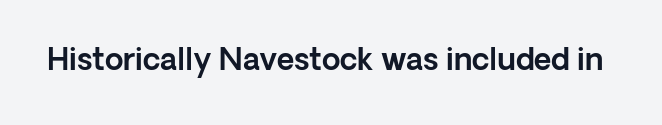
Compared with typical body copy, the letter spacing here is the same. Do the characters align in a grid? No, the font is proportional. Unlike italic type, these characters show no tilt at all. This is sans-serif lettering, the kind often seen on screens and signage.
